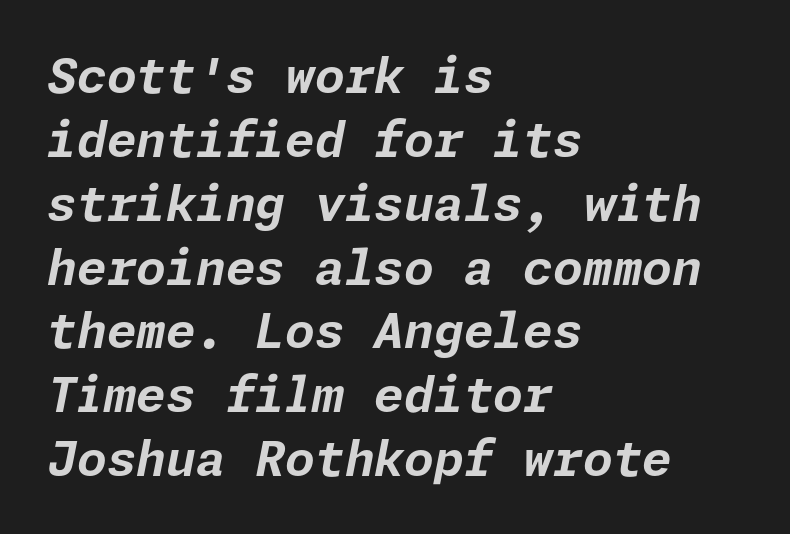
Caption: standard tracking, unaltered. When letters slant like this, we call the style italic. The string is rendered with underlining switched off. Teacher's note: observe the even left margin — that is flush-left alignment.
